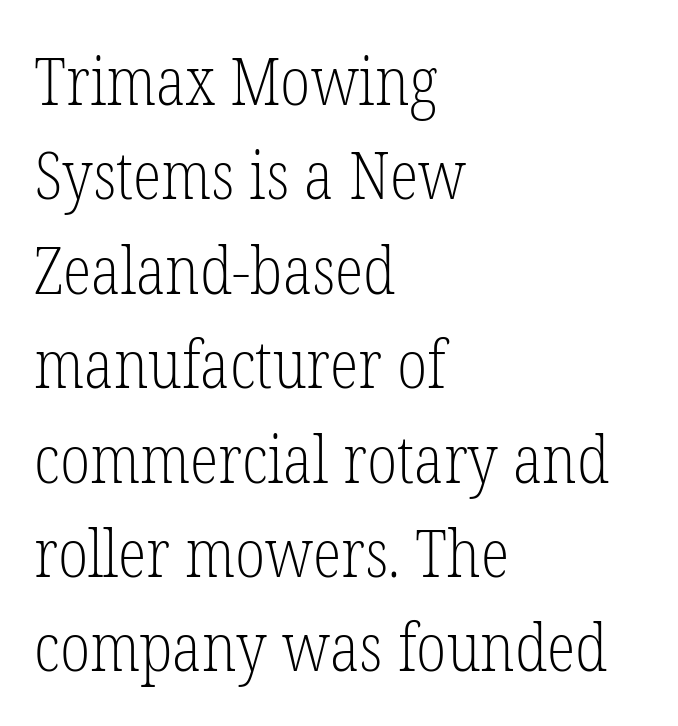
{"serif": "yes", "italic": "no", "bold": "no", "weight": "light", "width": "condensed", "stroke_contrast": "low", "x_height": "medium", "monospaced": "no", "underline": "no", "align": "left", "line_spacing": "normal", "line_spacing_ratio": 1.43, "letter_spacing": "normal", "letter_spacing_em": 0.0, "glyph_px": 66}
